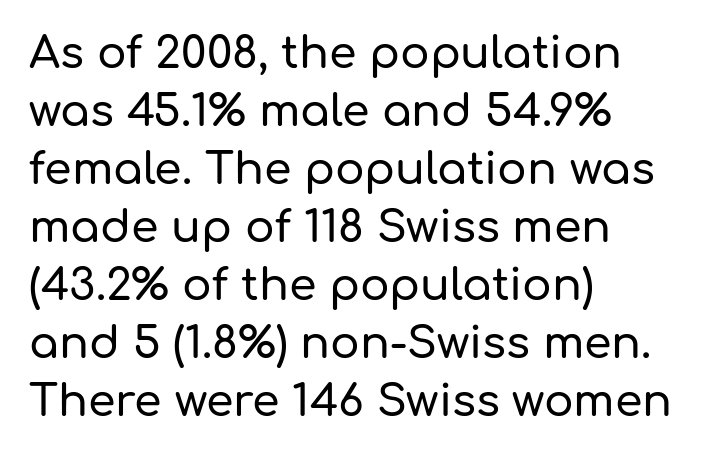
The image shows 44 px sans-serif type, upright; set left-aligned, normal line spacing (1.32x), normal letter spacing, not underlined; low stroke contrast and a medium x-height.
